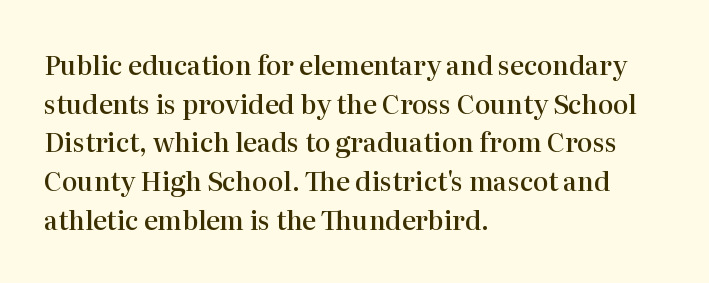
{"italic": "no", "bold": "semi", "underline": "no", "align": "left", "line_spacing": "normal", "line_spacing_ratio": 1.49, "letter_spacing": "normal", "letter_spacing_em": 0.0, "glyph_px": 26}
